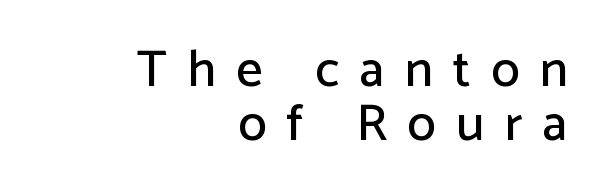
Is the letter spacing exaggerated? Yes — the characters are pushed far apart. Notice how descenders almost collide with the ascenders below — that's tight leading. Here the designer chose a conventional face with non-uniform glyph widths. A sans-serif font was chosen for this passage.
